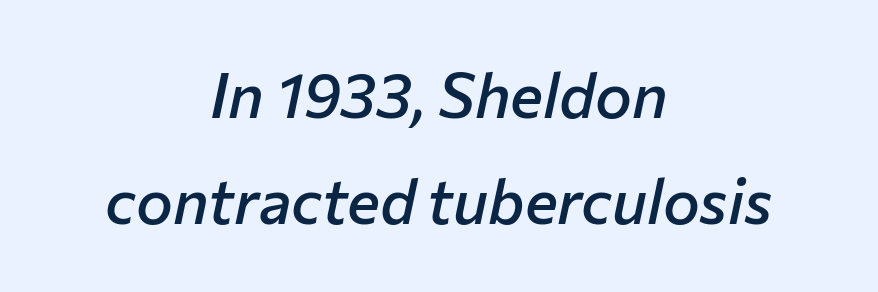
Any mark beneath the type? The region is blank. These words are printed semibold, heavier than regular yet not bold. The glyphs look as if they've been sheared to an angle. Is the block centered? Yes — each line is placed symmetrically about the middle.
